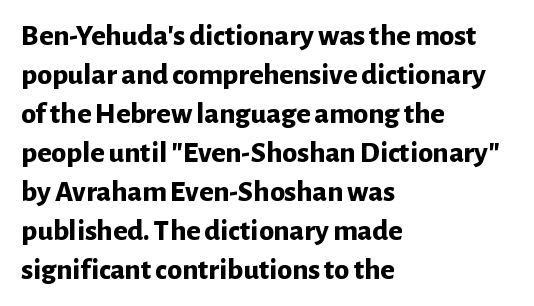
Q: Is the text bold? A: Yes.
Q: Is the text italic (slanted)? A: No, it is upright.
Q: Is the typeface a serif or a sans-serif typeface? A: Sans-serif.
Q: Is the text underlined? A: No.
Q: How is the paragraph aligned? A: Left-aligned.
Q: Is the spacing between letters normal or unusually wide? A: Normal.
Q: Is the spacing between lines tight, normal or loose? A: Normal.
Q: Width (condensed, normal, or wide)? A: Normal.
Q: Stroke contrast? A: Low.
Q: x-height? A: Medium.
Q: Monospaced? A: No.
